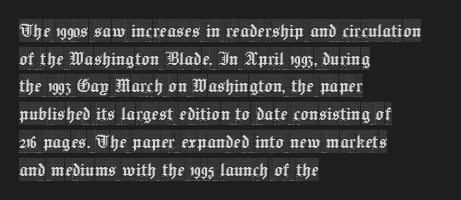
The image shows 22 px text type, upright; set left-aligned, normal line spacing (1.26x), normal letter spacing, not underlined.
